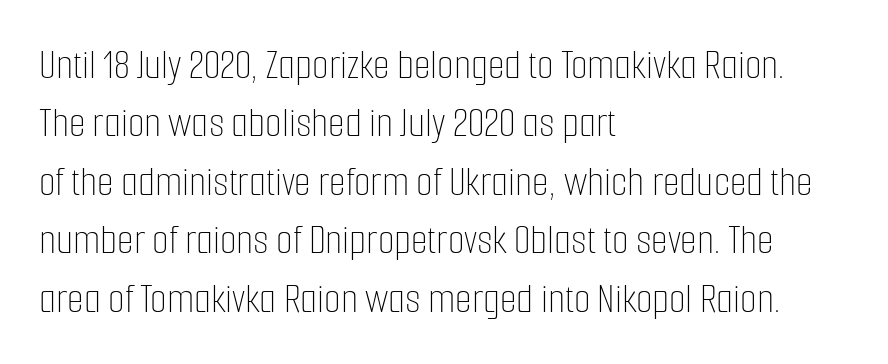
Leading: standard. No chunkiness to these letters — they're not bold. Rendered with straight, roman letterforms. Honestly, there is no underline to notice here at all.
